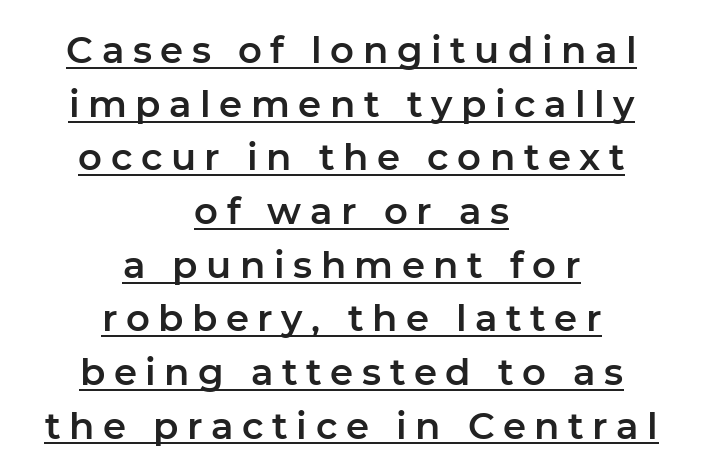
The image shows 37 px sans-serif type, upright; set centered, normal line spacing (1.45x), unusually wide letter spacing (+0.23 em), underlined; low stroke contrast and a medium x-height.
